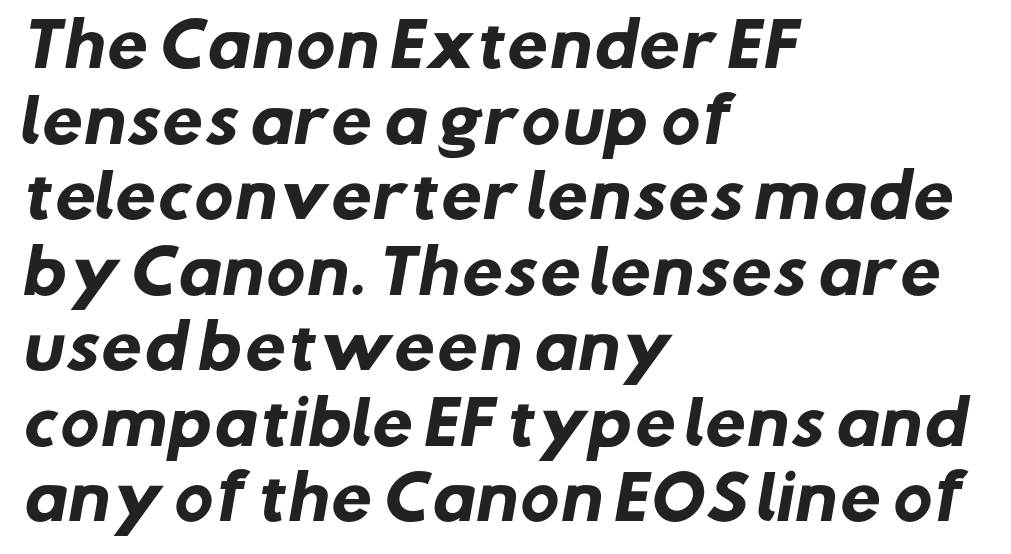
Note the varied advance widths — an 'i' is clearly narrower than an 'm'. How heavy is the stroke? Heavy — this is a bold. Horizontal alignment here is leftward, the default for most running prose. In terms of letterform style, serifs are entirely absent.
